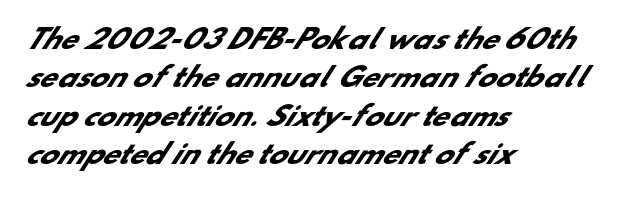
The setting favours the left margin, as ordinary paragraphs usually do. The baseline area is clear. Each glyph is drawn with heavy, bold strokes. Standard letterfit; no display-style spreading of the glyphs. A normal amount of white space separates one row of letters from the next.
